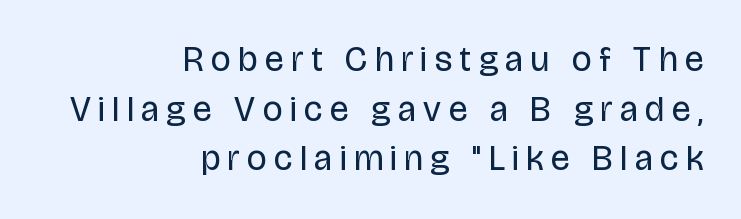
The image shows 35 px regular-weight, condensed sans-serif type, upright; set right-aligned, normal line spacing (1.42x), unusually wide letter spacing (+0.22 em), not underlined; low stroke contrast and a large x-height.
